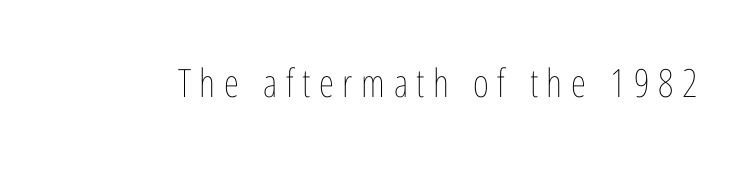
Short note: letters widely spaced. Anything drawn beneath the words? Only blank space. The face looks like a standard text weight, possibly lighter. Italic: no, the glyphs are upright roman.
